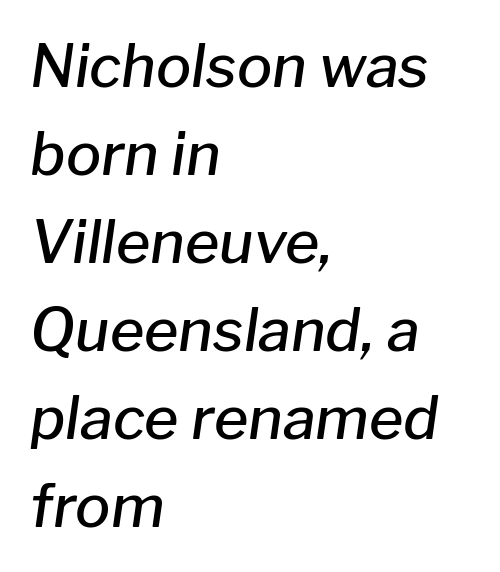
The passage shown is typed in a proportional face where columns would drift. This sample uses plain, unmodified letter spacing. Typeset ragged right — the left edge is the straight one. Underline: absent.
